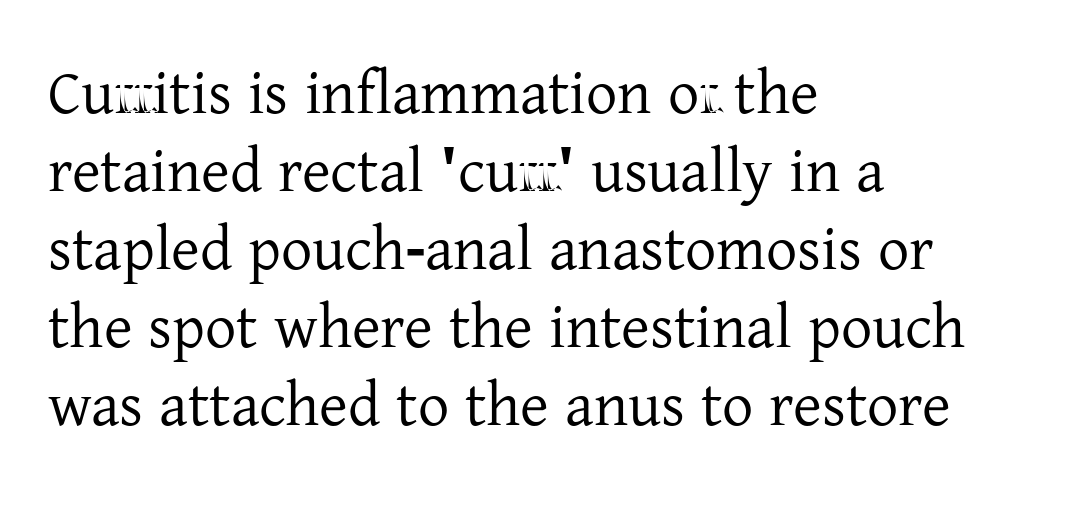
{"serif": "yes", "italic": "no", "width": "normal", "stroke_contrast": "low", "x_height": "medium", "monospaced": "no", "underline": "no", "align": "left", "line_spacing": "normal", "line_spacing_ratio": 1.26, "letter_spacing": "normal", "letter_spacing_em": 0.0, "glyph_px": 62}
